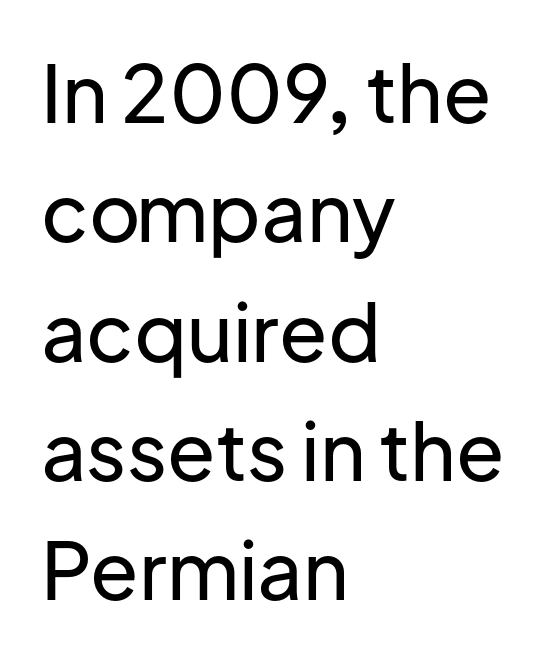
The image shows 79 px sans-serif type, upright; set left-aligned, normal line spacing (1.51x), normal letter spacing, not underlined; low stroke contrast and a medium x-height.
